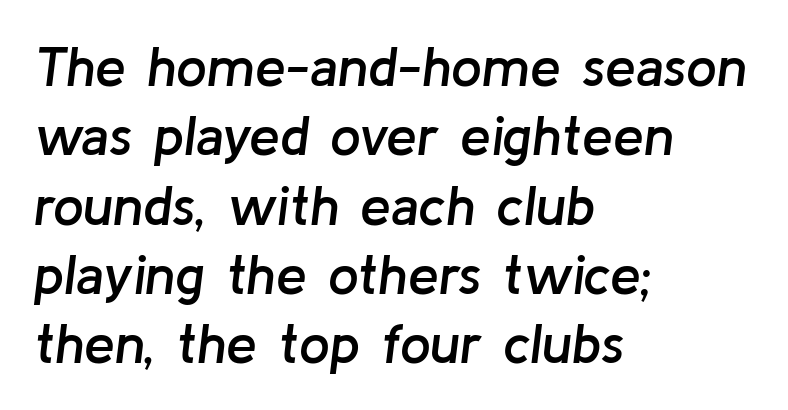
The image shows 55 px semibold type, italic (leaning right); set left-aligned, normal line spacing (1.26x), normal letter spacing, not underlined; low stroke contrast and a medium x-height.
